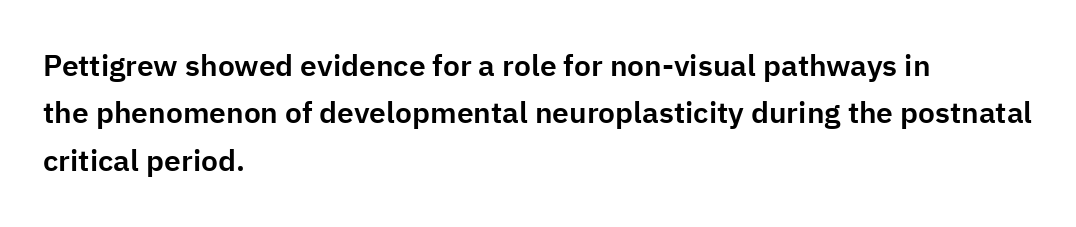
The image shows 30 px sans-serif type, upright; set left-aligned, normal line spacing (1.58x), normal letter spacing, not underlined; low stroke contrast and a medium x-height.
